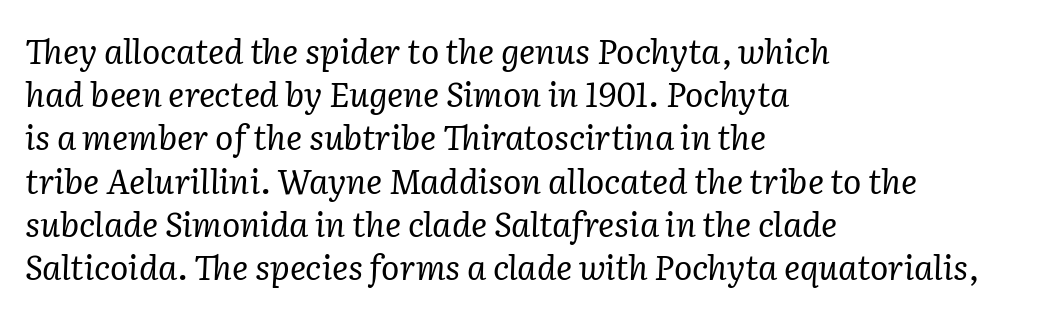
Q: Is the text bold? A: No.
Q: Is the text italic (slanted)? A: Yes, it leans right by about 2 degrees.
Q: Is the typeface a serif or a sans-serif typeface? A: Serif.
Q: Is the text underlined? A: No.
Q: How is the paragraph aligned? A: Left-aligned.
Q: Is the spacing between letters normal or unusually wide? A: Normal.
Q: Is the spacing between lines tight, normal or loose? A: Normal.
Q: Width (condensed, normal, or wide)? A: Normal.
Q: Stroke contrast? A: Low.
Q: x-height? A: Medium.
Q: Monospaced? A: No.
